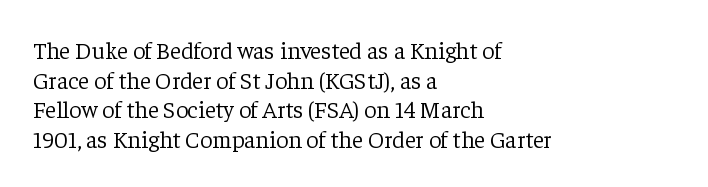
Words appear dense and cohesive because spacing is normal. Stem width sits at or under what a default text font uses. Honestly, there is no underline to notice here at all. The lettering stays uniformly vertical, giving the passage a roman look.
